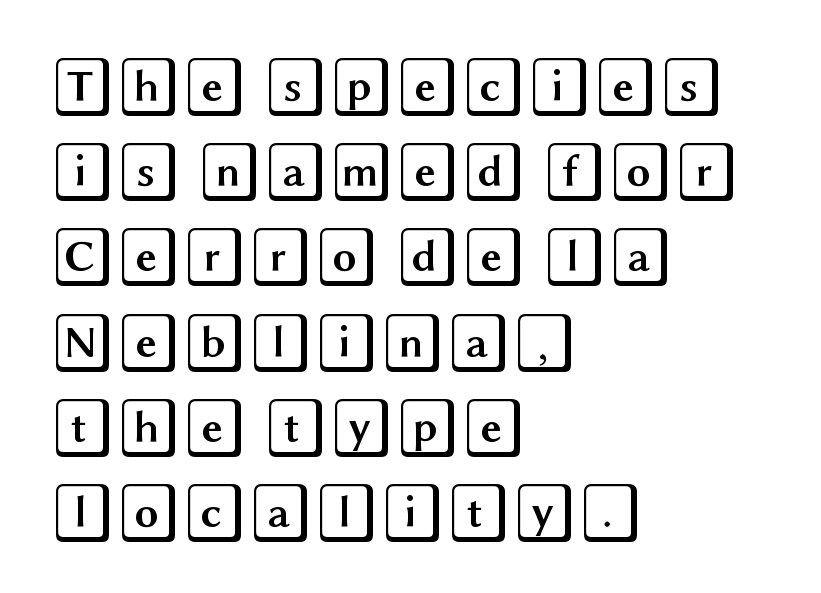
The image shows 60 px wide type, upright; set left-aligned, normal line spacing (1.42x), normal letter spacing, not underlined; a large x-height.
